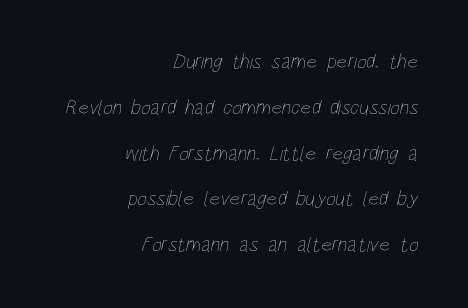
Q: Is the text bold? A: No.
Q: Is the text underlined? A: No.
Q: How is the paragraph aligned? A: Right-aligned.
Q: Is the spacing between letters normal or unusually wide? A: Normal.
Q: Is the spacing between lines tight, normal or loose? A: Loose.
